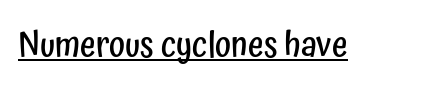
{"serif": "no", "italic": "no", "bold": "semi", "weight": "semibold", "width": "condensed", "stroke_contrast": "low", "x_height": "medium", "monospaced": "no", "underline": "yes", "letter_spacing": "normal", "letter_spacing_em": 0.0, "glyph_px": 34}
